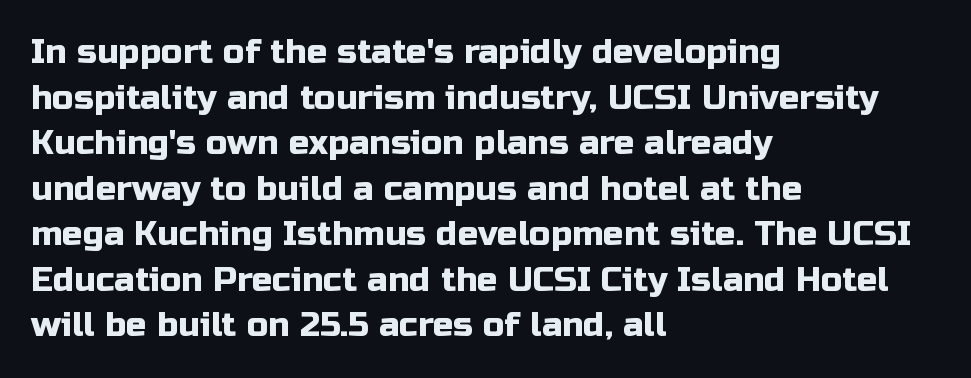
{"serif": "no", "italic": "no", "width": "normal", "stroke_contrast": "low", "x_height": "medium", "monospaced": "no", "underline": "no", "align": "left", "line_spacing": "normal", "line_spacing_ratio": 1.34, "letter_spacing": "normal", "letter_spacing_em": 0.0, "glyph_px": 34}
